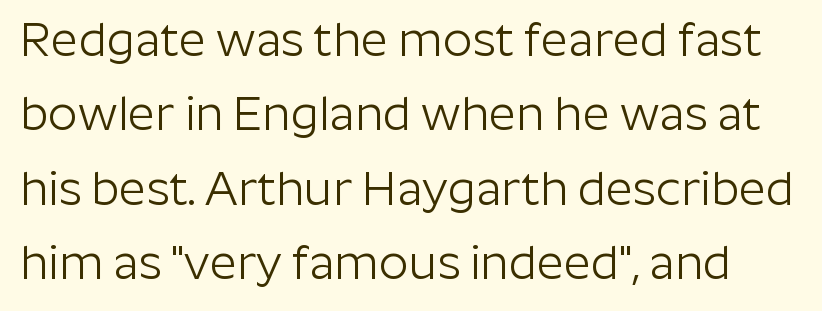
{"serif": "no", "italic": "no", "bold": "no", "weight": "light", "width": "normal", "stroke_contrast": "low", "x_height": "medium", "monospaced": "no", "underline": "no", "line_spacing": "normal", "line_spacing_ratio": 1.58, "letter_spacing": "normal", "letter_spacing_em": 0.0, "glyph_px": 47}
